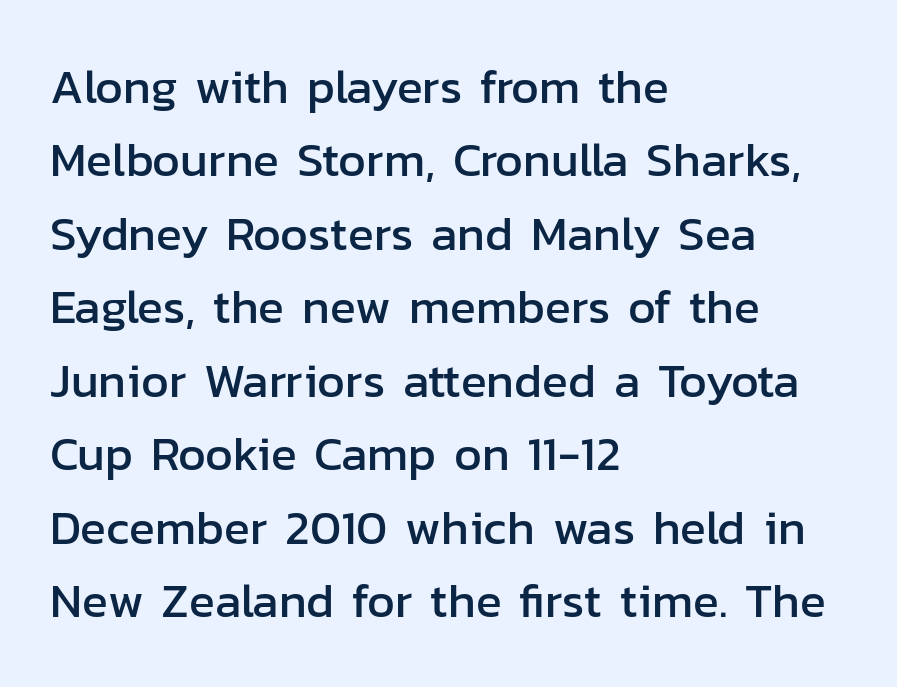
{"serif": "no", "italic": "no", "width": "normal", "stroke_contrast": "low", "x_height": "medium", "monospaced": "no", "underline": "no", "align": "left", "line_spacing": "normal", "line_spacing_ratio": 1.53, "letter_spacing": "normal", "letter_spacing_em": 0.0, "glyph_px": 48}
